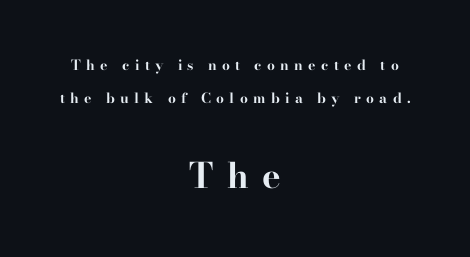
{"serif": "yes", "italic": "no", "bold": "yes", "weight": "bold", "width": "wide", "stroke_contrast": "high", "x_height": "small", "monospaced": "no", "underline": "no", "align": "center", "line_spacing": "loose", "line_spacing_ratio": 2.37, "letter_spacing": "wide", "letter_spacing_em": 0.38, "larger_block": "second", "size_ratio": 2.5, "glyph_px": 35}
